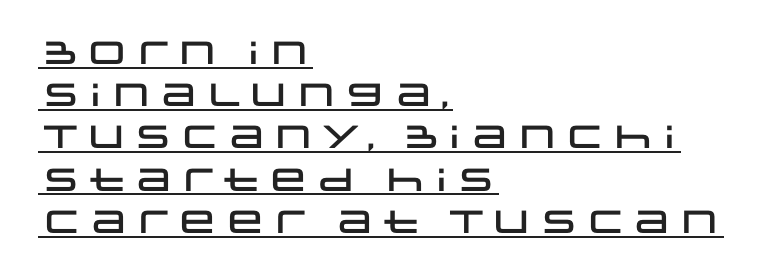
Q: Is the text italic (slanted)? A: No, it is upright.
Q: Is the typeface a serif or a sans-serif typeface? A: Sans-serif.
Q: Is the text underlined? A: Yes.
Q: How is the paragraph aligned? A: Left-aligned.
Q: Is the spacing between letters normal or unusually wide? A: Normal.
Q: Is the spacing between lines tight, normal or loose? A: Normal.
Q: Width (condensed, normal, or wide)? A: Wide.
Q: Stroke contrast? A: Low.
Q: x-height? A: Large.
Q: Monospaced? A: No.
